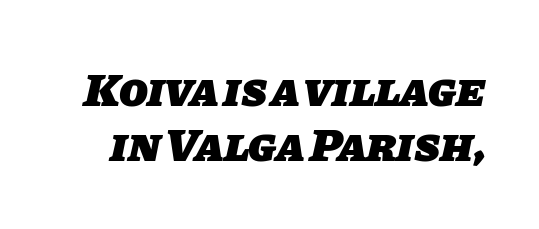
The image shows 47 px heavy type; set line spacing 1.17x, normal letter spacing, not underlined; low stroke contrast and a large x-height.
